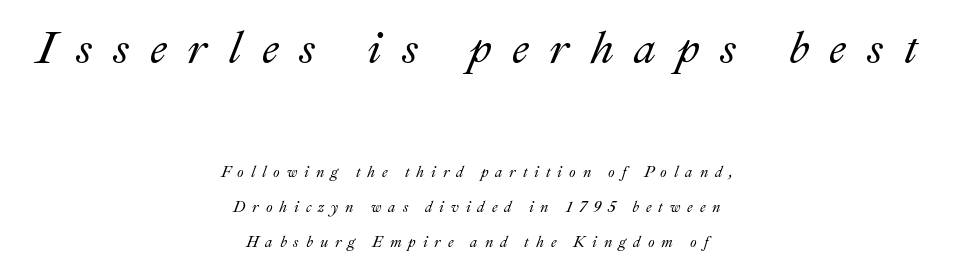
Note the varied advance widths — an 'i' is clearly narrower than an 'm'. Would a proofreader flag this as italicized? Yes. Descenders are the only things crossing below the line. This rendering widens character spacing well past its baseline value.
